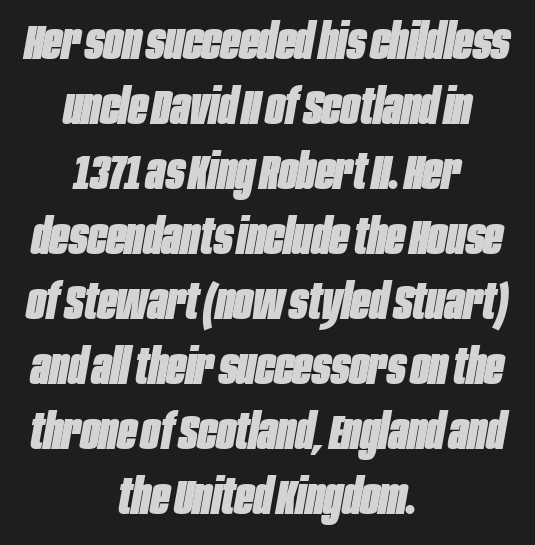
Q: Is the text bold? A: Yes.
Q: Is the text italic (slanted)? A: Yes, it leans right by about 10 degrees.
Q: Is the text underlined? A: No.
Q: How is the paragraph aligned? A: Centered.
Q: Is the spacing between letters normal or unusually wide? A: Normal.
Q: Is the spacing between lines tight, normal or loose? A: Normal.
Q: Width (condensed, normal, or wide)? A: Condensed.
Q: Stroke contrast? A: Low.
Q: x-height? A: Large.
Q: Monospaced? A: No.
